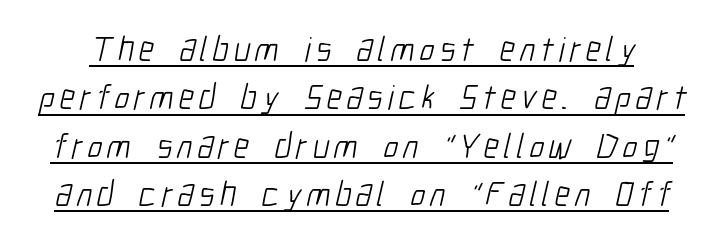
The image shows 35 px light, condensed sans-serif type; set normal line spacing (1.38x), underlined; low stroke contrast and a medium x-height.
